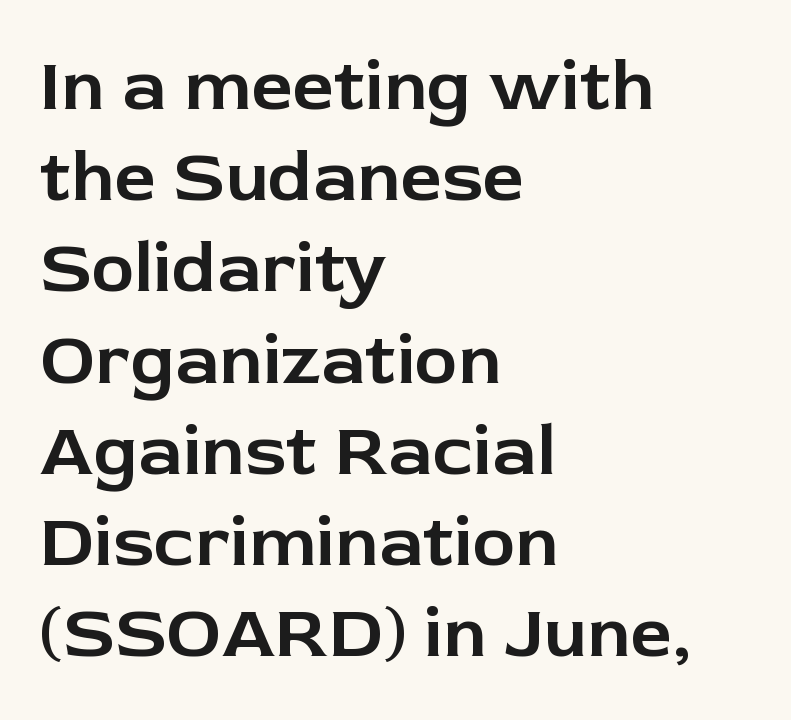
{"serif": "no", "italic": "no", "width": "normal", "stroke_contrast": "low", "x_height": "medium", "monospaced": "no", "underline": "no", "align": "left", "line_spacing": "normal", "line_spacing_ratio": 1.25, "letter_spacing": "normal", "letter_spacing_em": 0.0, "glyph_px": 73}
